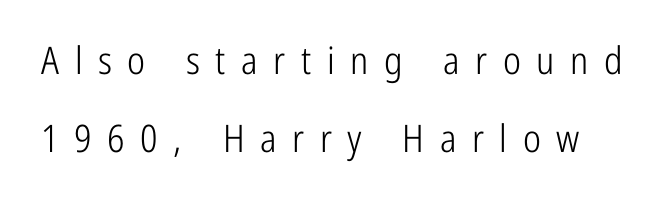
Q: Is the text bold? A: No.
Q: Is the text italic (slanted)? A: No, it is upright.
Q: Is the typeface a serif or a sans-serif typeface? A: Sans-serif.
Q: Is the text underlined? A: No.
Q: Is the spacing between letters normal or unusually wide? A: Unusually wide.
Q: Is the spacing between lines tight, normal or loose? A: Loose.
Q: Width (condensed, normal, or wide)? A: Condensed.
Q: Stroke contrast? A: Low.
Q: x-height? A: Medium.
Q: Monospaced? A: No.
